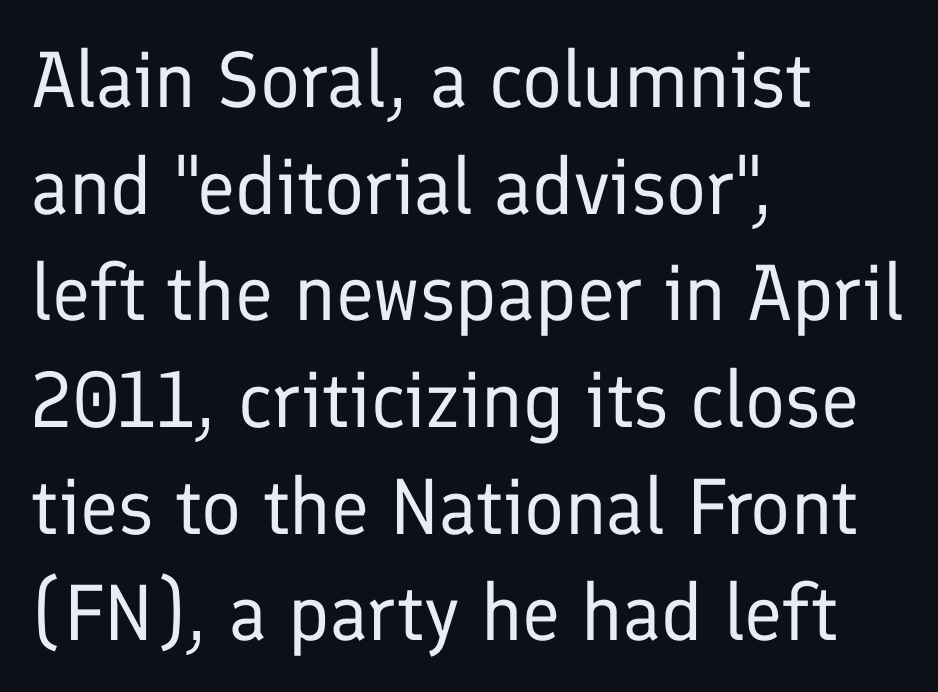
Q: Is the text bold? A: No.
Q: Is the text italic (slanted)? A: No, it is upright.
Q: Is the typeface a serif or a sans-serif typeface? A: Sans-serif.
Q: Is the text underlined? A: No.
Q: How is the paragraph aligned? A: Left-aligned.
Q: Is the spacing between letters normal or unusually wide? A: Normal.
Q: Is the spacing between lines tight, normal or loose? A: Normal.
Q: Width (condensed, normal, or wide)? A: Normal.
Q: Stroke contrast? A: Low.
Q: x-height? A: Medium.
Q: Monospaced? A: No.
